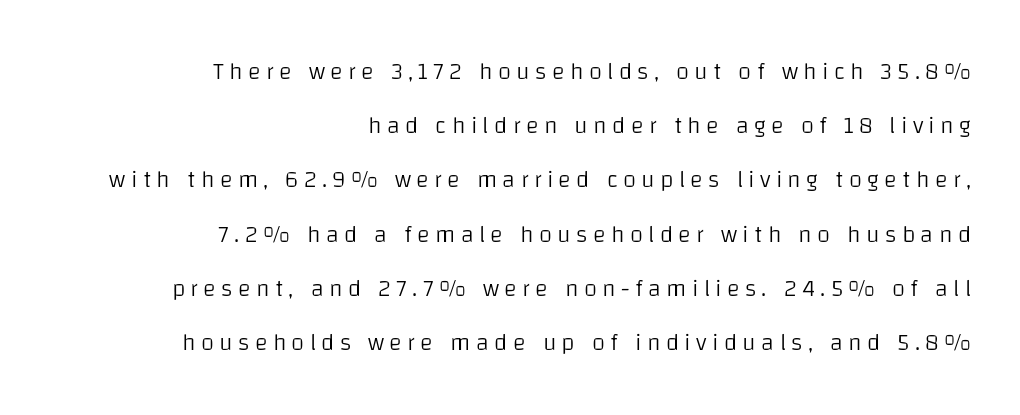
The image shows 24 px text type, upright; set right-aligned, loose line spacing (2.26x), unusually wide letter spacing (+0.22 em), not underlined.
